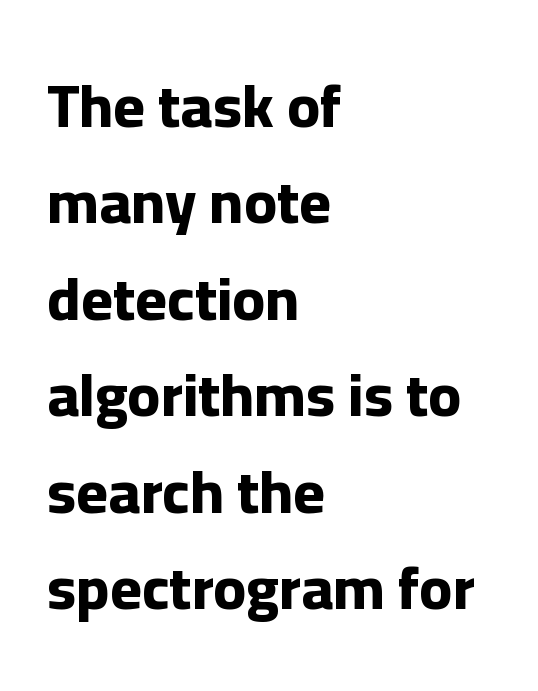
Q: Is the text bold? A: Yes.
Q: Is the text italic (slanted)? A: No, it is upright.
Q: Is the typeface a serif or a sans-serif typeface? A: Sans-serif.
Q: Is the text underlined? A: No.
Q: How is the paragraph aligned? A: Left-aligned.
Q: Is the spacing between letters normal or unusually wide? A: Normal.
Q: Is the spacing between lines tight, normal or loose? A: Normal.
Q: Width (condensed, normal, or wide)? A: Normal.
Q: Stroke contrast? A: Low.
Q: x-height? A: Medium.
Q: Monospaced? A: No.
